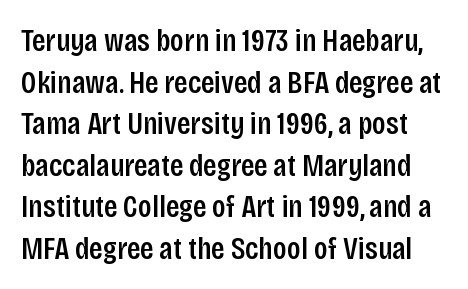
The glyphs are unaccompanied by any horizontal stroke below them. The passage shown is semibold, sitting just below true bold. What kind of face is this? One without serifs — a sans. Honestly, the letter spacing is just normal — you wouldn't notice it. Every stem runs plumb, perpendicular to the baseline.
